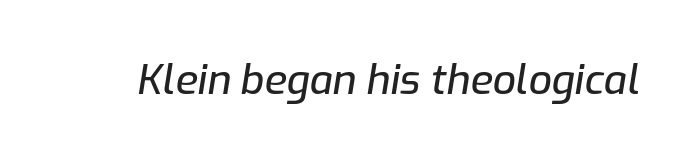
Q: Is the text italic (slanted)? A: Yes, it leans right by about 9 degrees.
Q: Is the text underlined? A: No.
Q: Is the spacing between letters normal or unusually wide? A: Normal.
Q: Width (condensed, normal, or wide)? A: Normal.
Q: Stroke contrast? A: Low.
Q: x-height? A: Medium.
Q: Monospaced? A: No.
